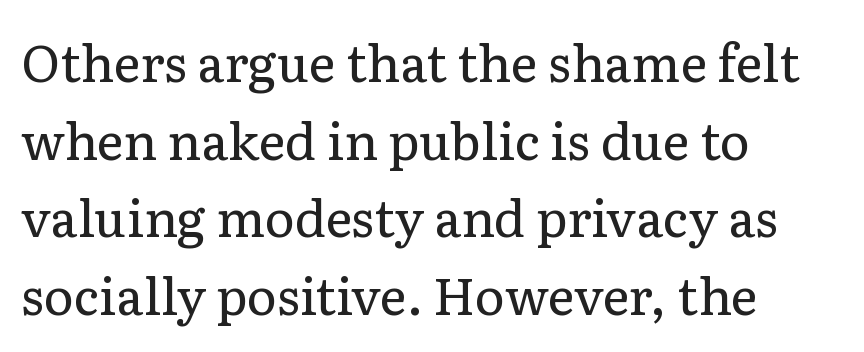
The space beneath each line is pristine and unruled. The type family on display is of the serif kind. This is roman type, the default non-slanted kind. The letters advance in unequal steps, a hallmark of proportional type.
